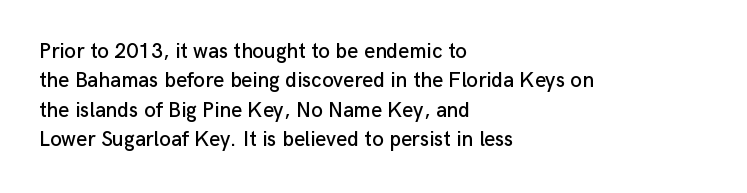
{"italic": "no", "underline": "no", "align": "left", "line_spacing": "normal", "line_spacing_ratio": 1.4, "letter_spacing": "normal", "letter_spacing_em": 0.0, "glyph_px": 21}
